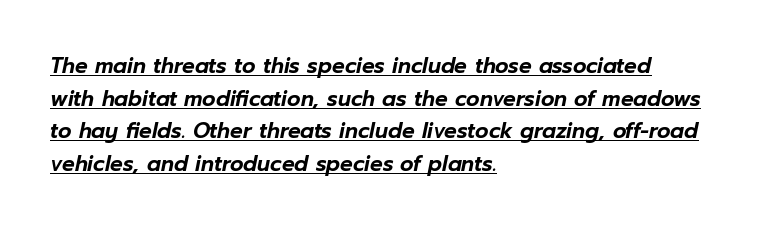
The image shows 21 px text type, italic (leaning right); set left-aligned, normal line spacing (1.55x), normal letter spacing, underlined.
